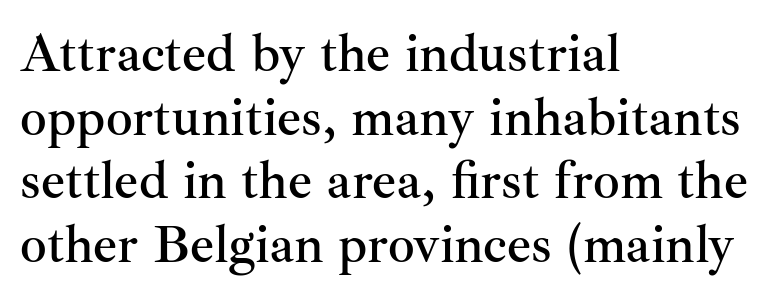
The image shows 53 px serif type, upright; set left-aligned, line spacing 1.2x, normal letter spacing, not underlined; medium stroke contrast and a small x-height.
